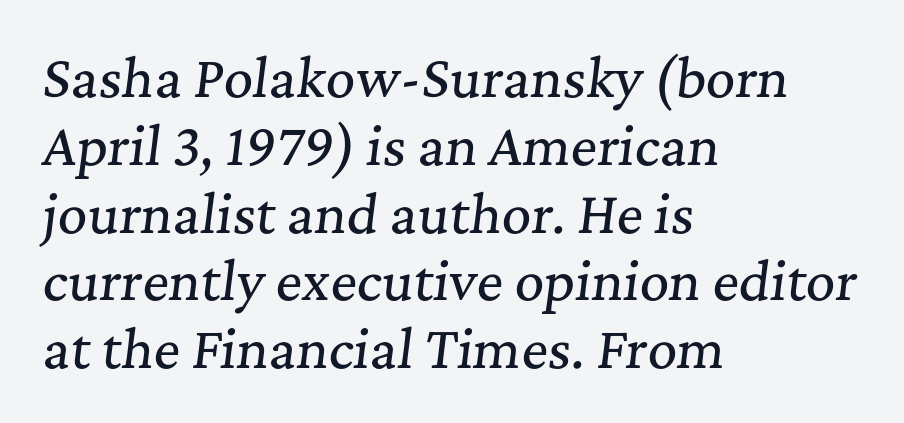
Standard letterfit; no display-style spreading of the glyphs. Check under the words: just untouched page. Would a proofreader flag this as italicized? Yes. A classic flush-left, rag-right setting is used for this passage. Each letter keeps its own natural width here, so spacing adapts to shape. The leading is moderate, giving the passage an even texture.
